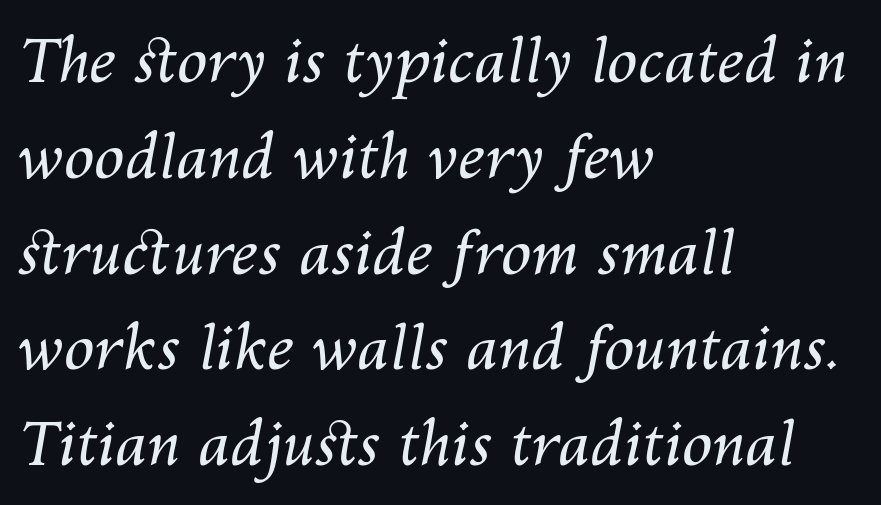
The image shows 61 px regular-weight type, italic (leaning right); set left-aligned, normal line spacing (1.57x), normal letter spacing, not underlined; medium stroke contrast and a medium x-height.
